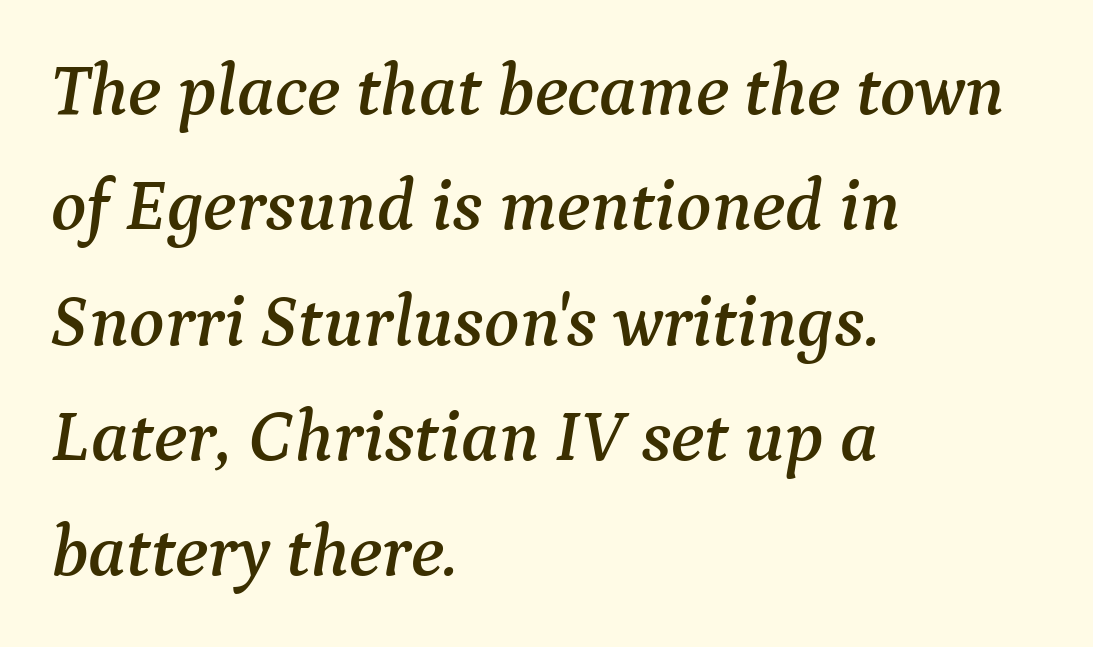
Q: Is the text italic (slanted)? A: Yes, it leans right by about 9 degrees.
Q: Is the typeface a serif or a sans-serif typeface? A: Serif.
Q: Is the text underlined? A: No.
Q: How is the paragraph aligned? A: Left-aligned.
Q: Is the spacing between letters normal or unusually wide? A: Normal.
Q: Is the spacing between lines tight, normal or loose? A: Normal.
Q: Width (condensed, normal, or wide)? A: Normal.
Q: Stroke contrast? A: Medium.
Q: x-height? A: Medium.
Q: Monospaced? A: No.
